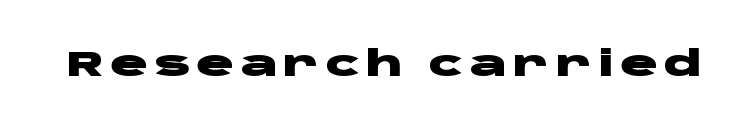
The image shows 35 px heavy, wide sans-serif type, upright; set not underlined; low stroke contrast and a large x-height.
